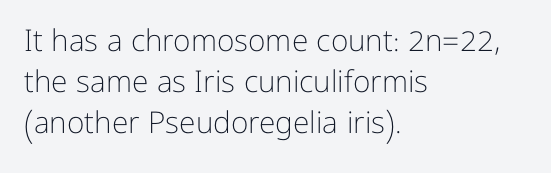
The image shows 30 px light sans-serif type, upright; set left-aligned, normal line spacing (1.37x), normal letter spacing, not underlined; low stroke contrast and a medium x-height.
